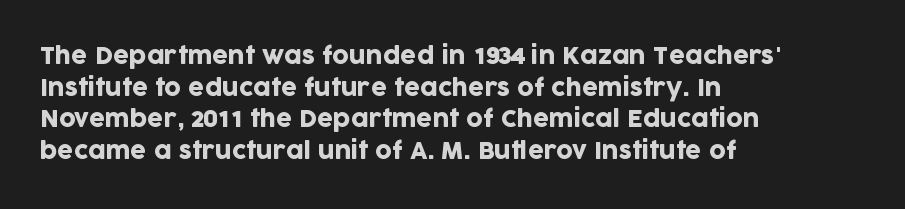
The image shows 23 px text type, upright; set left-aligned, normal line spacing (1.37x), normal letter spacing, not underlined.
